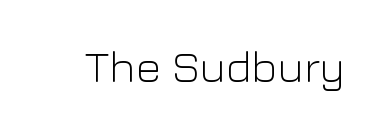
{"serif": "no", "italic": "no", "bold": "no", "weight": "light", "width": "normal", "stroke_contrast": "low", "x_height": "medium", "monospaced": "no", "underline": "no", "letter_spacing": "normal", "letter_spacing_em": 0.0, "glyph_px": 44}
